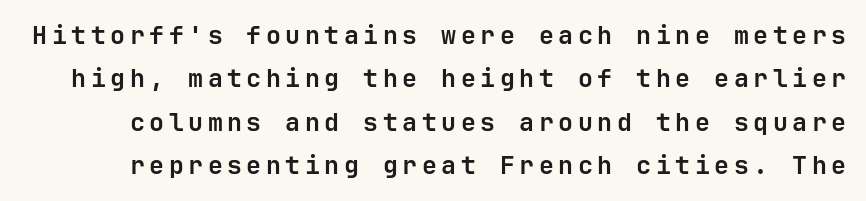
Q: Is the text bold? A: Yes.
Q: Is the text italic (slanted)? A: No, it is upright.
Q: Is the text underlined? A: No.
